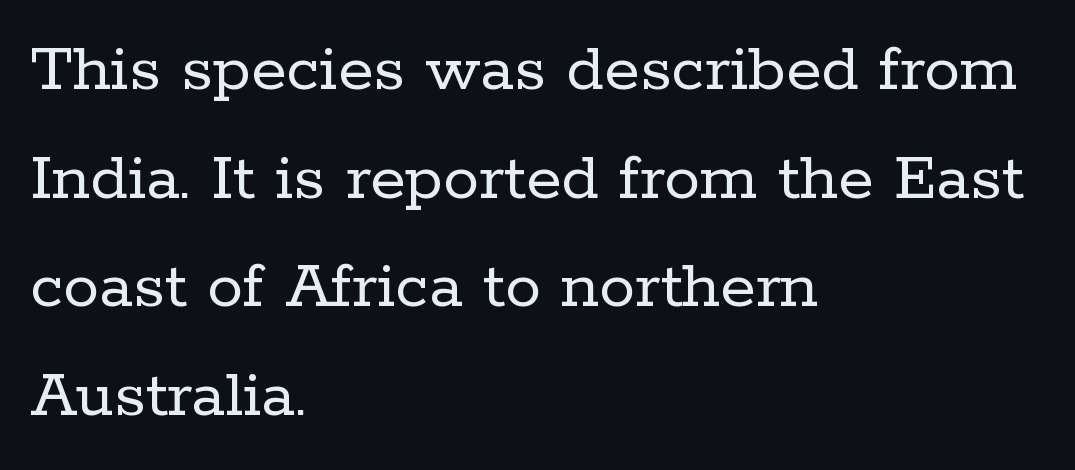
{"serif": "yes", "italic": "no", "bold": "no", "weight": "regular", "width": "normal", "stroke_contrast": "low", "x_height": "medium", "monospaced": "no", "underline": "no", "align": "left", "line_spacing": "normal", "line_spacing_ratio": 1.51, "letter_spacing": "normal", "letter_spacing_em": 0.0, "glyph_px": 72}
